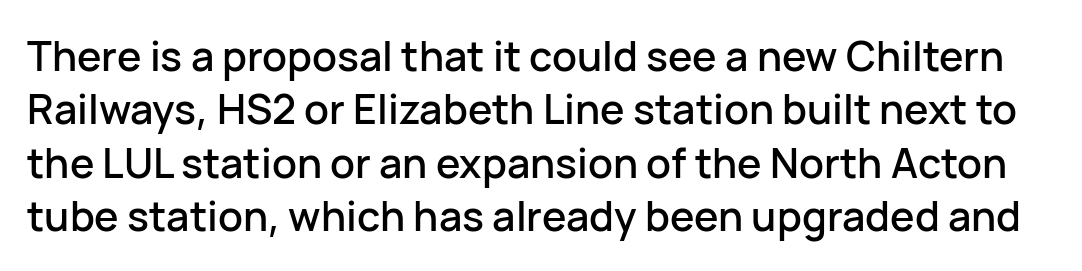
The image shows 41 px sans-serif type, upright; set normal line spacing (1.3x), normal letter spacing, not underlined; low stroke contrast and a medium x-height.
